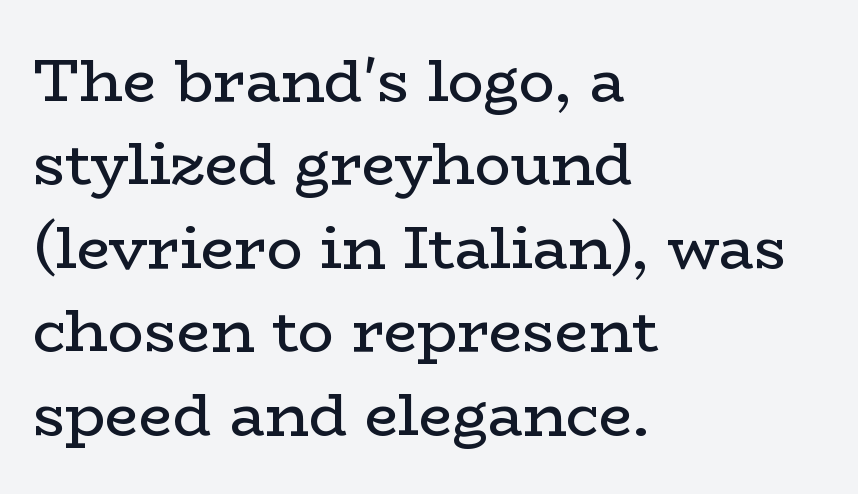
Q: Is the text bold? A: No.
Q: Is the text italic (slanted)? A: No, it is upright.
Q: Is the typeface a serif or a sans-serif typeface? A: Serif.
Q: Is the text underlined? A: No.
Q: How is the paragraph aligned? A: Left-aligned.
Q: Is the spacing between letters normal or unusually wide? A: Normal.
Q: Is the spacing between lines tight, normal or loose? A: Normal.
Q: Width (condensed, normal, or wide)? A: Wide.
Q: Stroke contrast? A: Low.
Q: x-height? A: Medium.
Q: Monospaced? A: No.
